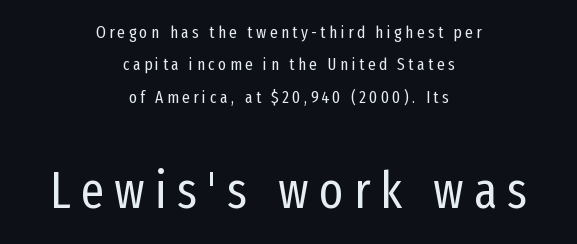
{"serif": "no", "italic": "no", "bold": "no", "weight": "regular", "width": "condensed", "stroke_contrast": "low", "x_height": "medium", "monospaced": "no", "underline": "no", "align": "center", "line_spacing": "loose", "line_spacing_ratio": 1.9, "letter_spacing": "wide", "letter_spacing_em": 0.2, "larger_block": "second", "size_ratio": 3.0, "glyph_px": 51}
